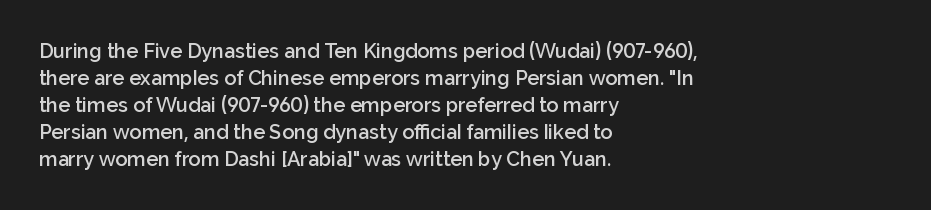
{"italic": "no", "bold": "semi", "underline": "no", "align": "left", "line_spacing": "normal", "line_spacing_ratio": 1.35, "letter_spacing": "normal", "letter_spacing_em": 0.0, "glyph_px": 20}
